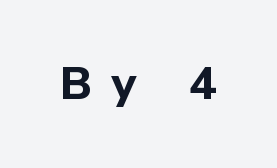
{"serif": "no", "italic": "no", "bold": "yes", "weight": "bold", "width": "normal", "stroke_contrast": "low", "x_height": "medium", "monospaced": "no", "underline": "no", "letter_spacing": "wide", "letter_spacing_em": 0.43, "glyph_px": 46}
